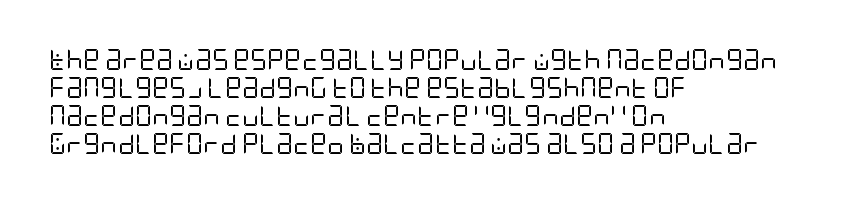
The image shows 21 px text type, upright; set left-aligned, normal line spacing (1.33x), normal letter spacing, not underlined.
